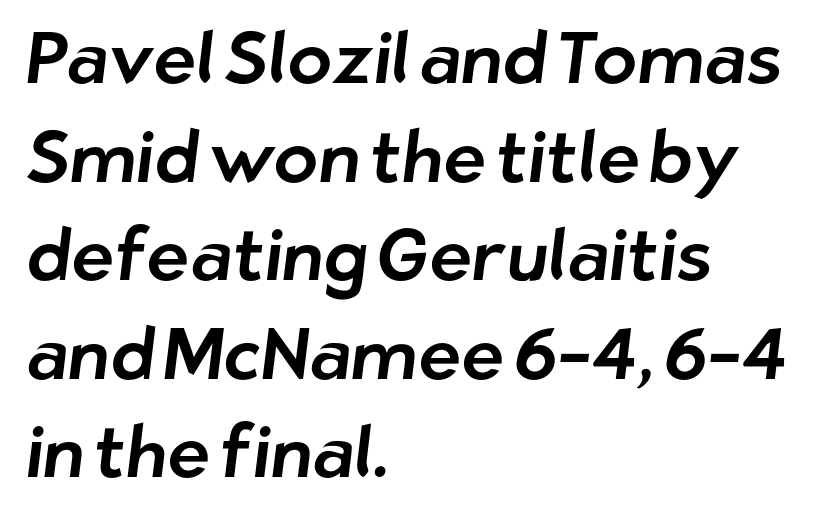
The image shows 73 px sans-serif type; set left-aligned, normal line spacing (1.35x), normal letter spacing, not underlined; low stroke contrast and a medium x-height.
